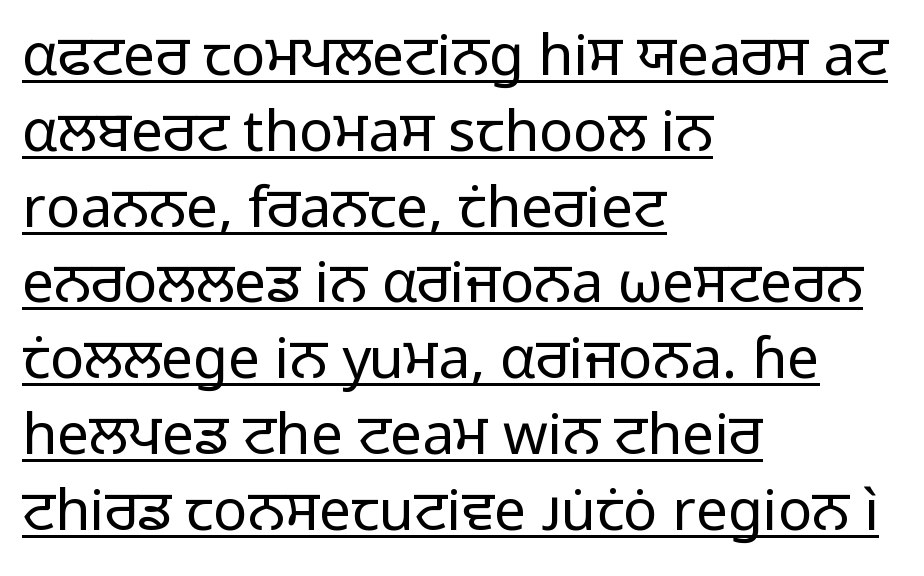
If you measured baseline to baseline, you'd find a middling distance. The font is comparable to plain body text, perhaps lighter. The rendering anchors every line to the left-hand side. The specimen reads as upright at a glance.
